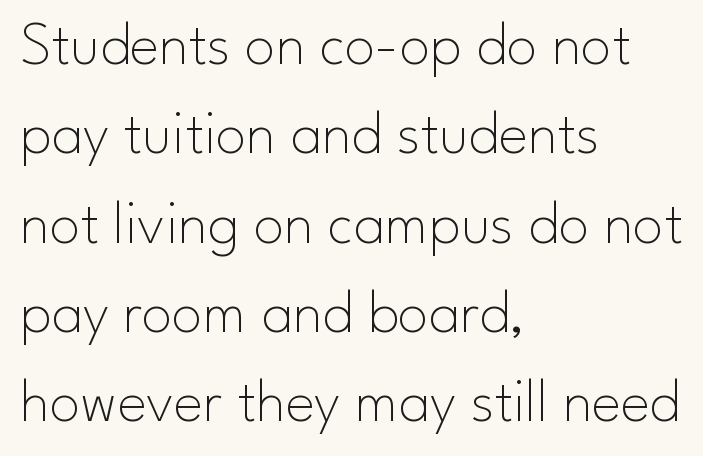
Q: Is the text bold? A: No.
Q: Is the text italic (slanted)? A: No, it is upright.
Q: Is the typeface a serif or a sans-serif typeface? A: Sans-serif.
Q: Is the text underlined? A: No.
Q: How is the paragraph aligned? A: Left-aligned.
Q: Is the spacing between letters normal or unusually wide? A: Normal.
Q: Is the spacing between lines tight, normal or loose? A: Normal.
Q: Width (condensed, normal, or wide)? A: Normal.
Q: Stroke contrast? A: Low.
Q: x-height? A: Small.
Q: Monospaced? A: No.
